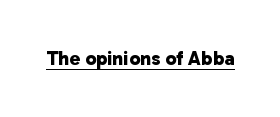
The image shows 20 px bold type; set normal letter spacing, underlined.
